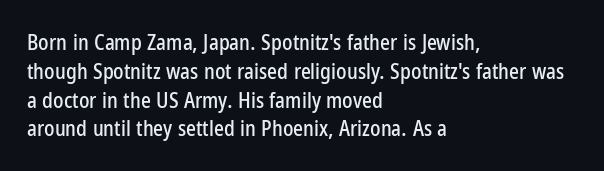
The compositor pushed each line to the left boundary. The strip under each line holds only bare page. When letters stand straight like this, we call the style roman or upright. Letter spacing: default. In terms of leading, this rendering sits right in the middle.
